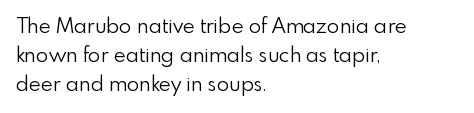
{"italic": "no", "bold": "no", "underline": "no", "align": "left", "line_spacing": "normal", "line_spacing_ratio": 1.39, "letter_spacing": "normal", "letter_spacing_em": 0.0, "glyph_px": 21}
